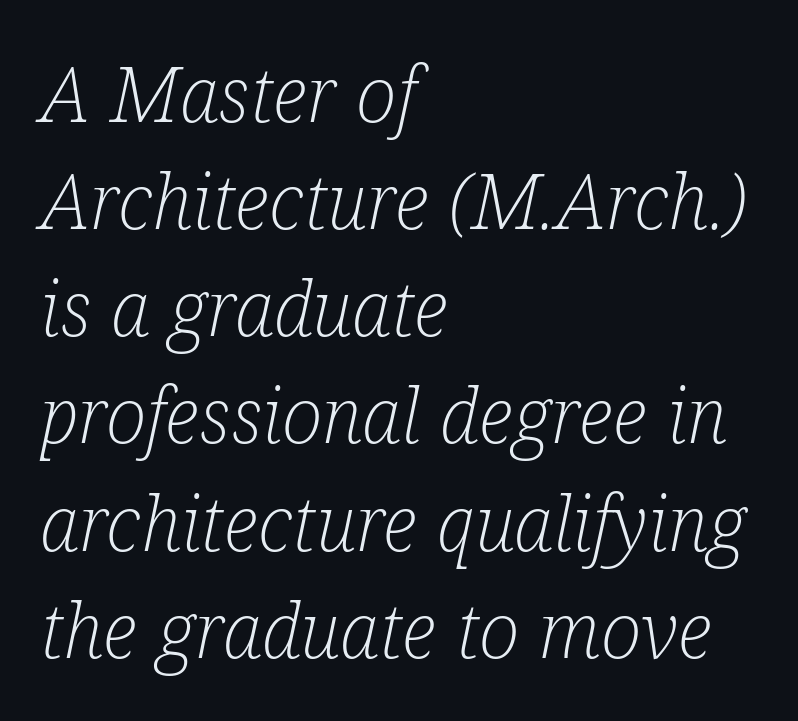
The image shows 76 px light, condensed serif type, italic (leaning right); set left-aligned, normal line spacing (1.41x), normal letter spacing, not underlined; low stroke contrast and a medium x-height.
